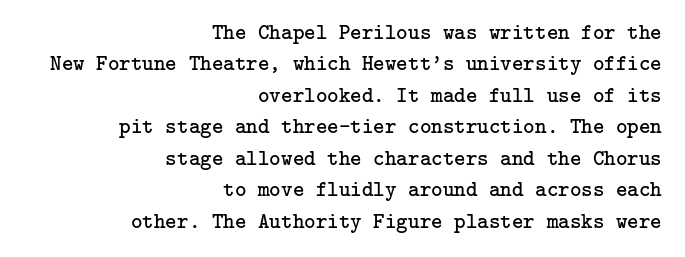
Q: Is the text bold? A: No.
Q: Is the text italic (slanted)? A: No, it is upright.
Q: Is the text underlined? A: No.
Q: How is the paragraph aligned? A: Right-aligned.
Q: Is the spacing between letters normal or unusually wide? A: Normal.
Q: Is the spacing between lines tight, normal or loose? A: Normal.
